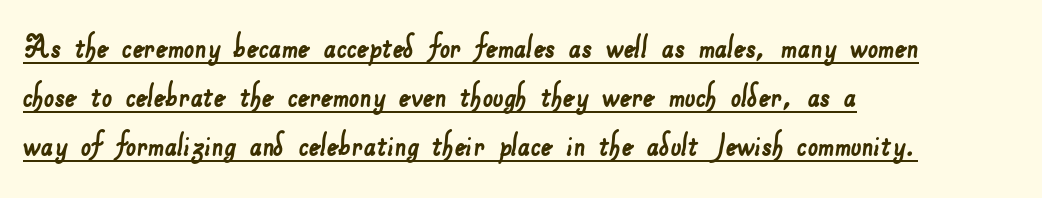
Nothing unusual about the tracking: characters are spaced as the font intends. What's the leading like? Ordinary, nothing unusual. The passage shown is typed in a proportional face where columns would drift. The characters display no serif detailing; their extremities are plain. All the whitespace from short lines collects on the right.
